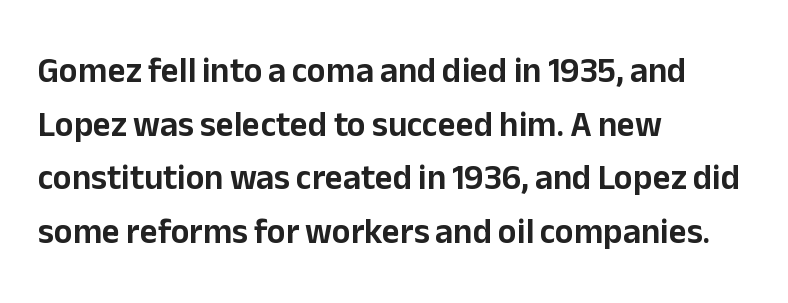
The image shows 35 px sans-serif type, upright; set left-aligned, normal line spacing (1.53x), normal letter spacing, not underlined; low stroke contrast and a medium x-height.
